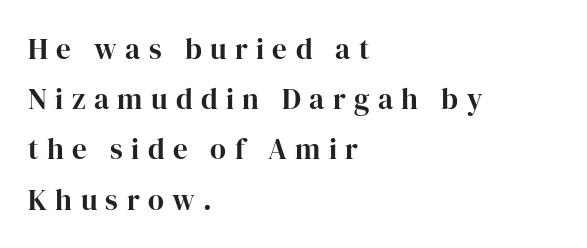
{"serif": "yes", "italic": "no", "width": "normal", "stroke_contrast": "high", "x_height": "medium", "monospaced": "no", "underline": "no", "align": "left", "line_spacing_ratio": 1.73, "letter_spacing": "wide", "letter_spacing_em": 0.29, "glyph_px": 29}
